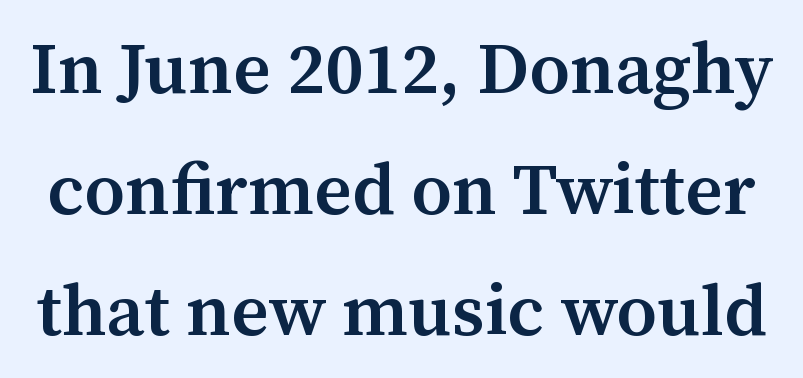
{"serif": "yes", "italic": "no", "bold": "semi", "weight": "semibold", "width": "normal", "stroke_contrast": "medium", "x_height": "medium", "monospaced": "no", "underline": "no", "line_spacing": "normal", "line_spacing_ratio": 1.68, "letter_spacing": "normal", "letter_spacing_em": 0.0, "glyph_px": 72}
